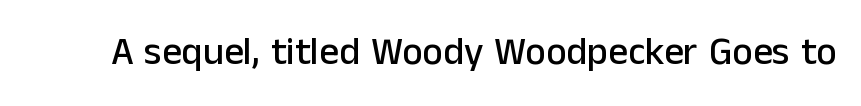
{"serif": "no", "italic": "no", "width": "normal", "stroke_contrast": "low", "x_height": "medium", "monospaced": "no", "underline": "no", "letter_spacing": "normal", "letter_spacing_em": 0.0, "glyph_px": 39}
